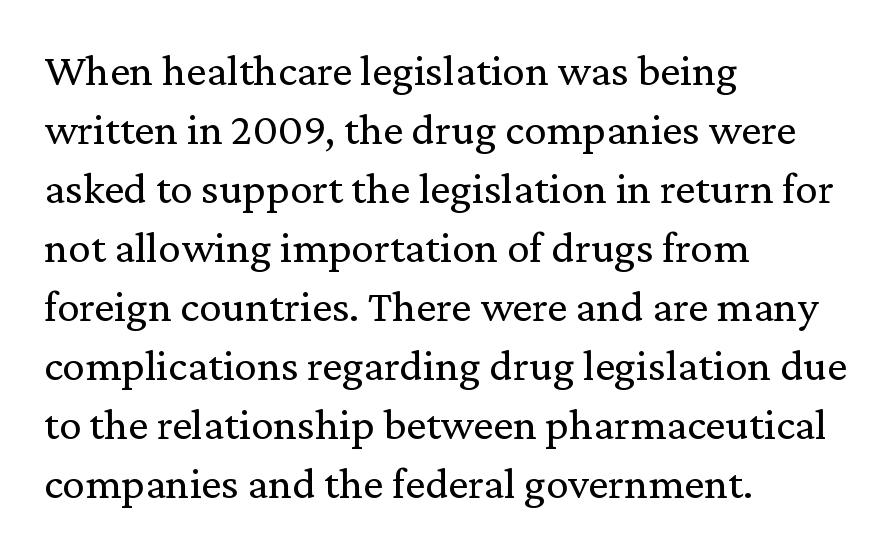
Stem width sits at or under what a default text font uses. Designer's note — italics off, roman on. Look at the tracking — it's just the regular setting, nothing added. The typesetter chose a ragged-right arrangement here. Varying glyph widths throughout — classic text-font behaviour.
